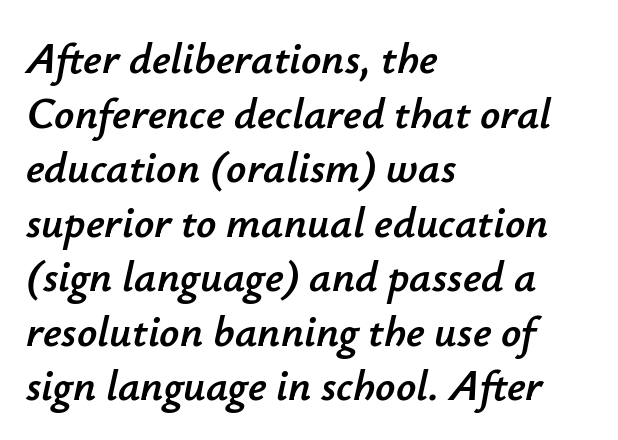
Q: Is the text italic (slanted)? A: Yes, it leans right by about 12 degrees.
Q: Is the text underlined? A: No.
Q: How is the paragraph aligned? A: Left-aligned.
Q: Is the spacing between letters normal or unusually wide? A: Normal.
Q: Width (condensed, normal, or wide)? A: Normal.
Q: Stroke contrast? A: Low.
Q: x-height? A: Small.
Q: Monospaced? A: No.
